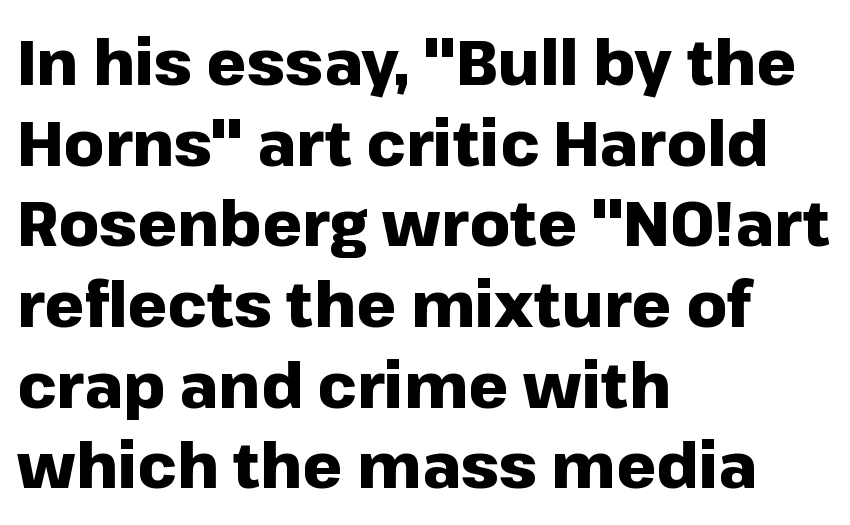
The passage shown is not underscored anywhere. Summary of vertical rhythm: regular, with standard interline spacing. Every character sits straight up, as roman type does. These words are printed bold, with thick strokes throughout. The face used here is rendered with its standard letterfit. The letters advance in unequal steps, a hallmark of proportional type.
